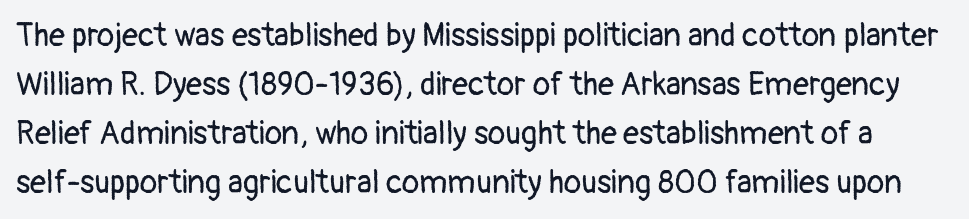
Q: Is the text bold? A: No.
Q: Is the text italic (slanted)? A: No, it is upright.
Q: Is the typeface a serif or a sans-serif typeface? A: Sans-serif.
Q: Is the text underlined? A: No.
Q: Is the spacing between letters normal or unusually wide? A: Normal.
Q: Is the spacing between lines tight, normal or loose? A: Normal.
Q: Width (condensed, normal, or wide)? A: Normal.
Q: Stroke contrast? A: Low.
Q: x-height? A: Medium.
Q: Monospaced? A: No.
